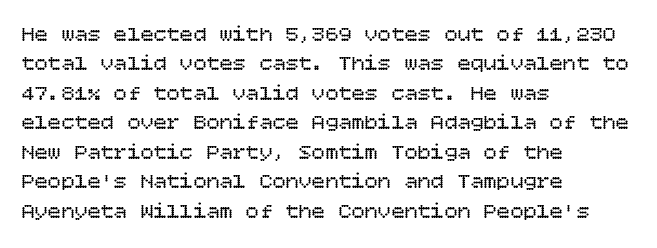
The image shows 22 px text type, upright; set left-aligned, normal line spacing (1.34x), normal letter spacing, not underlined.
